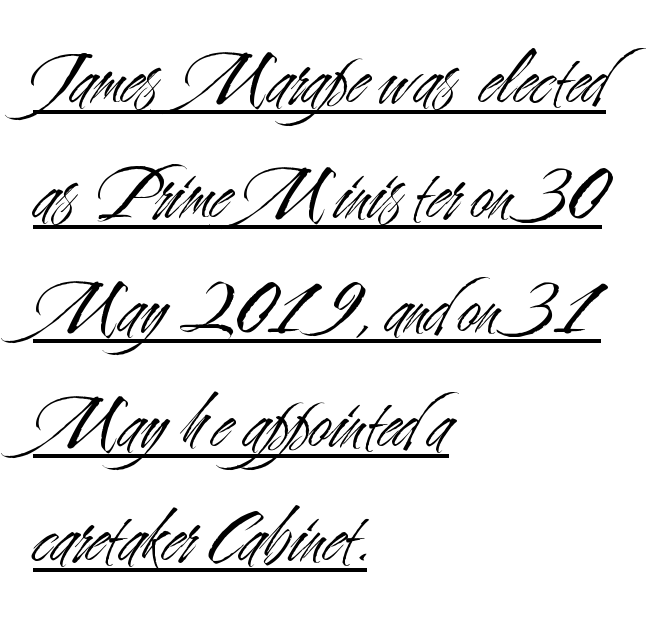
{"serif": "no", "bold": "no", "weight": "light", "width": "condensed", "stroke_contrast": "medium", "x_height": "small", "monospaced": "no", "underline": "yes", "align": "left", "line_spacing": "normal", "line_spacing_ratio": 1.45, "letter_spacing": "normal", "letter_spacing_em": 0.0, "glyph_px": 79}
